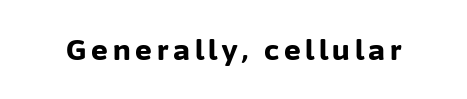
{"serif": "no", "italic": "no", "bold": "yes", "weight": "bold", "width": "normal", "stroke_contrast": "low", "x_height": "medium", "monospaced": "no", "underline": "no", "glyph_px": 28}
